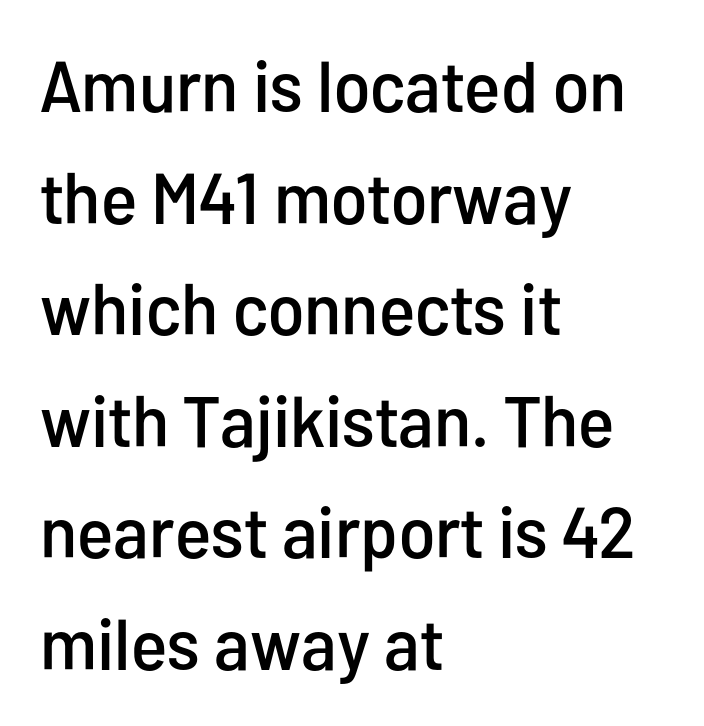
The image shows 72 px condensed sans-serif type, upright; set left-aligned, normal line spacing (1.55x), normal letter spacing, not underlined; low stroke contrast and a medium x-height.
